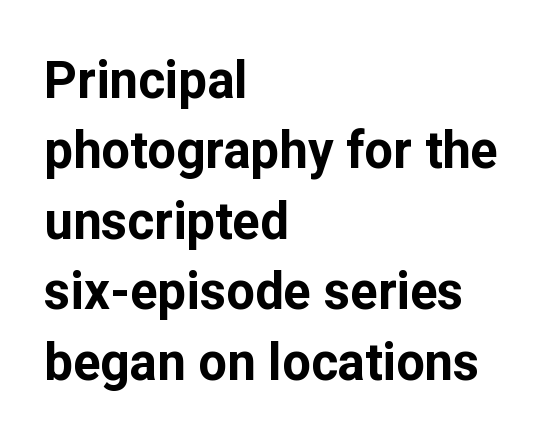
The image shows 51 px bold sans-serif type, upright; set left-aligned, normal line spacing (1.38x), normal letter spacing, not underlined; low stroke contrast and a medium x-height.
